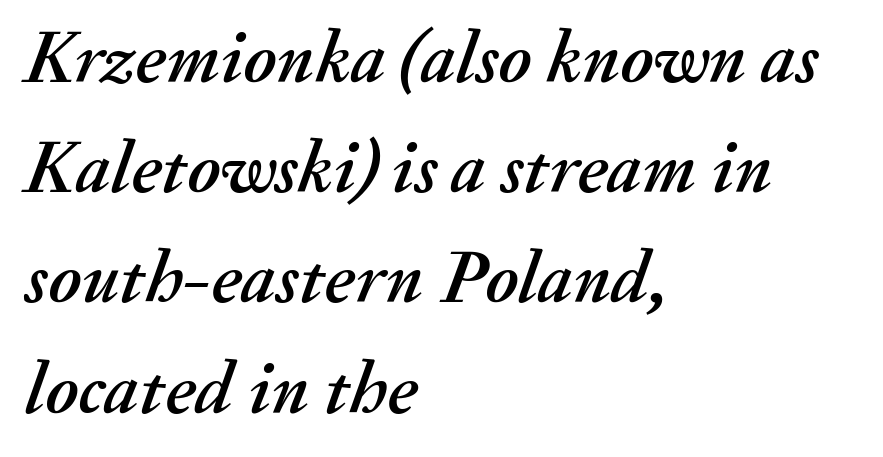
{"italic": "yes", "lean": "right", "slant_degrees": 20, "width": "normal", "stroke_contrast": "medium", "x_height": "small", "monospaced": "no", "underline": "no", "align": "left", "line_spacing": "normal", "line_spacing_ratio": 1.47, "letter_spacing": "normal", "letter_spacing_em": 0.0, "glyph_px": 75}
